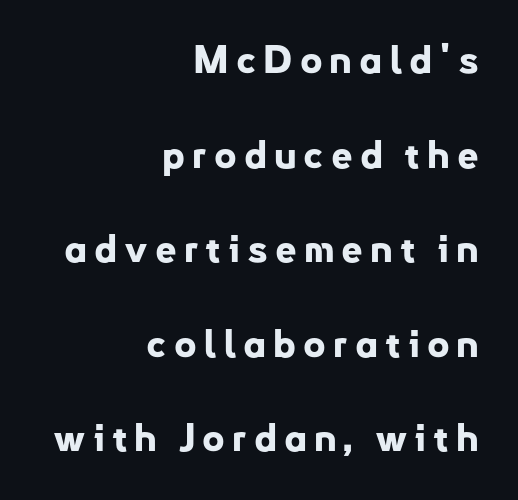
Q: Is the text bold? A: Yes.
Q: Is the text italic (slanted)? A: No, it is upright.
Q: Is the typeface a serif or a sans-serif typeface? A: Sans-serif.
Q: Is the text underlined? A: No.
Q: How is the paragraph aligned? A: Right-aligned.
Q: Is the spacing between lines tight, normal or loose? A: Loose.
Q: Width (condensed, normal, or wide)? A: Normal.
Q: Stroke contrast? A: Low.
Q: x-height? A: Small.
Q: Monospaced? A: No.
